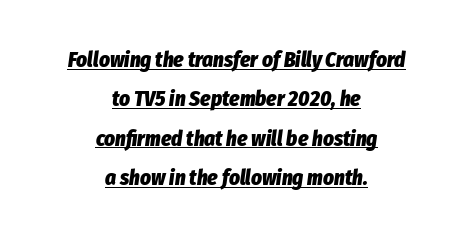
Casual observation: everything's sitting right in the middle. A typesetter would call this zero additional tracking. Set as a true bold cut, around the 700 mark. The rendering applies a slant to the glyphs. Compared with undecorated copy, this sample adds a rule below the words.
